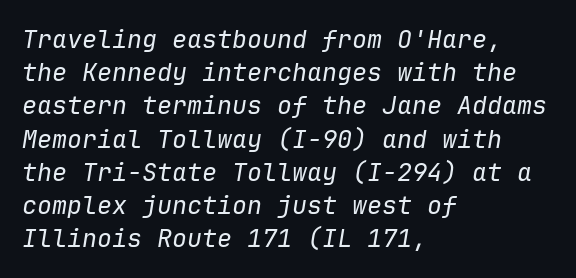
Q: Is the text bold? A: No.
Q: Is the text italic (slanted)? A: Yes, it leans right by about 9 degrees.
Q: Is the text underlined? A: No.
Q: How is the paragraph aligned? A: Left-aligned.
Q: Is the spacing between letters normal or unusually wide? A: Normal.
Q: Is the spacing between lines tight, normal or loose? A: Normal.
